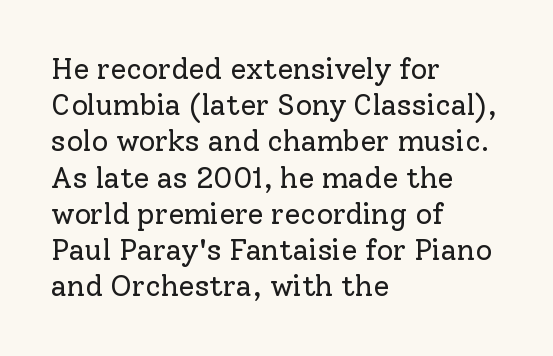
Q: Is the text bold? A: No.
Q: Is the text italic (slanted)? A: No, it is upright.
Q: Is the typeface a serif or a sans-serif typeface? A: Serif.
Q: Is the text underlined? A: No.
Q: How is the paragraph aligned? A: Left-aligned.
Q: Is the spacing between letters normal or unusually wide? A: Normal.
Q: Is the spacing between lines tight, normal or loose? A: Normal.
Q: Width (condensed, normal, or wide)? A: Normal.
Q: Stroke contrast? A: Low.
Q: x-height? A: Medium.
Q: Monospaced? A: No.
